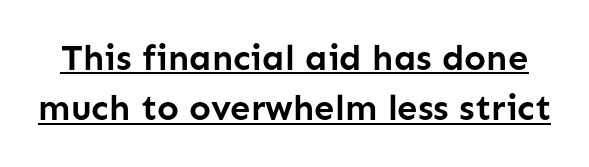
Q: Is the text bold? A: Yes.
Q: Is the text italic (slanted)? A: No, it is upright.
Q: Is the typeface a serif or a sans-serif typeface? A: Sans-serif.
Q: Is the text underlined? A: Yes.
Q: Is the spacing between letters normal or unusually wide? A: Normal.
Q: Is the spacing between lines tight, normal or loose? A: Normal.
Q: Width (condensed, normal, or wide)? A: Normal.
Q: Stroke contrast? A: Low.
Q: x-height? A: Medium.
Q: Monospaced? A: No.
